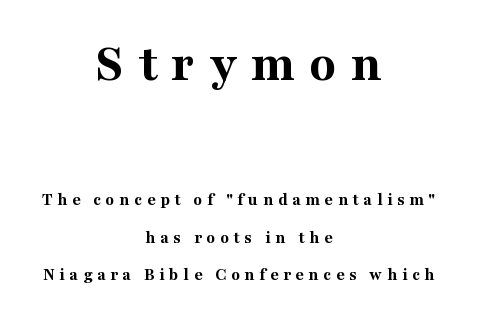
Q: Is the text bold? A: Yes.
Q: Is the text italic (slanted)? A: No, it is upright.
Q: Is the typeface a serif or a sans-serif typeface? A: Serif.
Q: Is the text underlined? A: No.
Q: How is the paragraph aligned? A: Centered.
Q: Is the spacing between letters normal or unusually wide? A: Unusually wide.
Q: Is the spacing between lines tight, normal or loose? A: Loose.
Q: Which block of text is set in a larger size, the first (top) or the second (bottom)? A: The first (top) one.
Q: Width (condensed, normal, or wide)? A: Normal.
Q: Stroke contrast? A: Medium.
Q: x-height? A: Medium.
Q: Monospaced? A: No.
